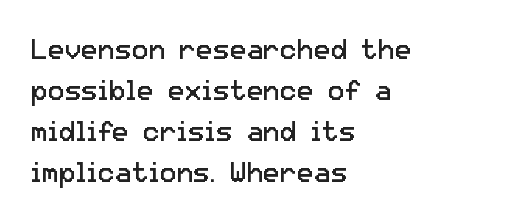
{"serif": "no", "italic": "no", "bold": "no", "weight": "regular", "width": "normal", "stroke_contrast": "low", "x_height": "medium", "monospaced": "no", "underline": "no", "align": "left", "line_spacing": "normal", "line_spacing_ratio": 1.46, "letter_spacing": "normal", "letter_spacing_em": 0.0, "glyph_px": 28}
